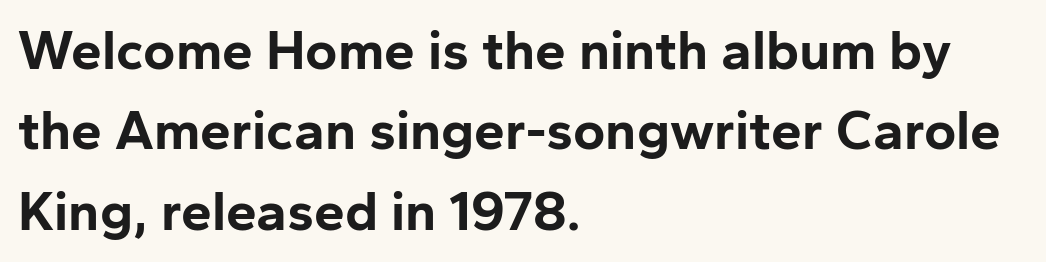
Q: Is the text bold? A: Yes.
Q: Is the text italic (slanted)? A: No, it is upright.
Q: Is the typeface a serif or a sans-serif typeface? A: Sans-serif.
Q: Is the text underlined? A: No.
Q: How is the paragraph aligned? A: Left-aligned.
Q: Is the spacing between letters normal or unusually wide? A: Normal.
Q: Is the spacing between lines tight, normal or loose? A: Normal.
Q: Width (condensed, normal, or wide)? A: Normal.
Q: Stroke contrast? A: Low.
Q: x-height? A: Medium.
Q: Monospaced? A: No.
